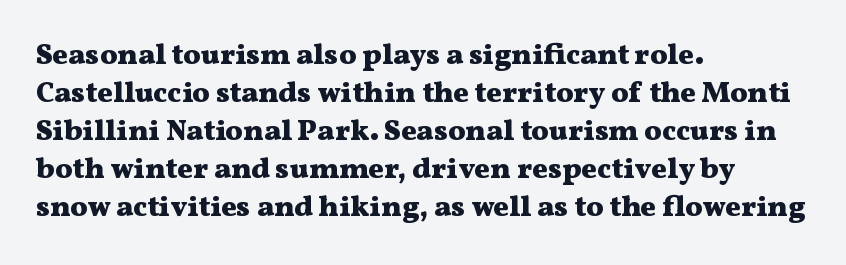
A serif font was chosen for this passage. Characters remain perfectly vertical along every line. One glance says typical: line gaps are just what's usual. The rag falls on the right side of this text block. Does the weight exceed regular? Yes, all the way to bold.
